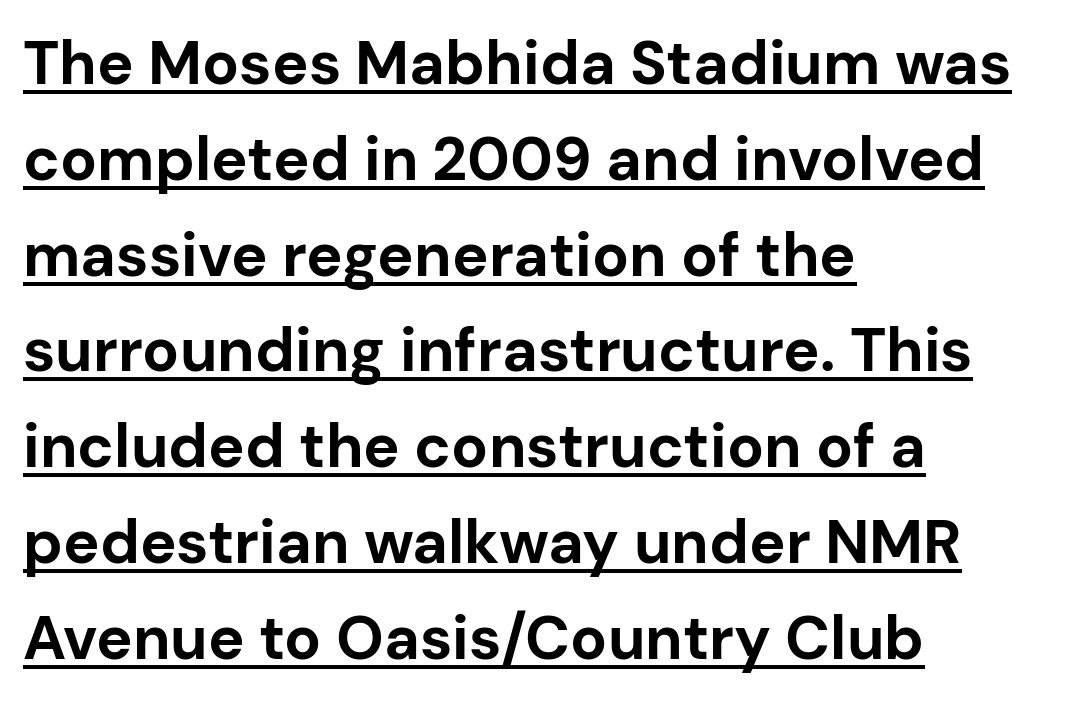
The image shows 61 px bold sans-serif type, upright; set left-aligned, normal line spacing (1.57x), normal letter spacing, underlined; low stroke contrast and a medium x-height.
